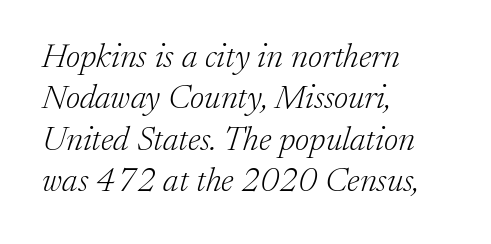
The image shows 34 px light serif type, italic (leaning right); set left-aligned, line spacing 1.22x, normal letter spacing, not underlined; low stroke contrast and a medium x-height.
